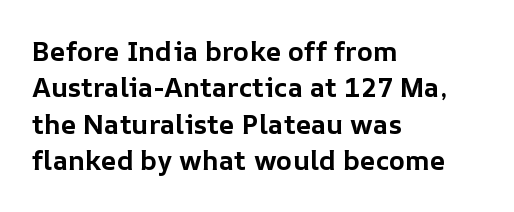
The lettering stays uniformly vertical, giving the passage a roman look. Letters rest on an invisible, unmarked baseline. This block has exactly the height ordinary leading produces. Spacing between characters is what you'd get straight out of the box. Notice how thick the strokes are: this is what a full bold looks like.
